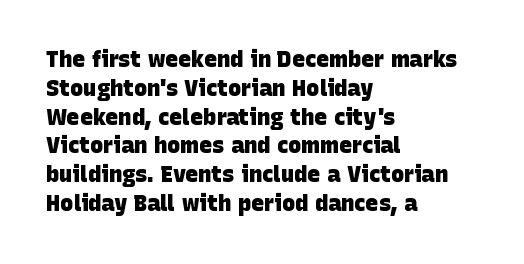
Q: Is the text bold? A: Yes.
Q: Is the text underlined? A: No.
Q: How is the paragraph aligned? A: Left-aligned.
Q: Is the spacing between letters normal or unusually wide? A: Normal.
Q: Is the spacing between lines tight, normal or loose? A: Normal.
